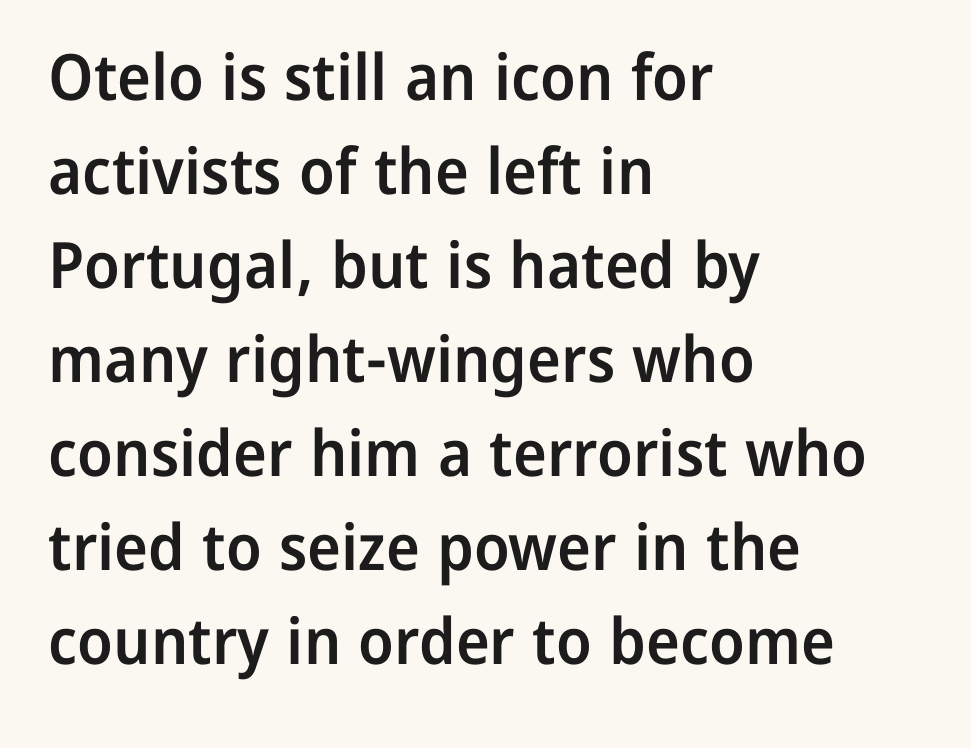
{"serif": "no", "italic": "no", "bold": "semi", "weight": "semibold", "width": "normal", "stroke_contrast": "low", "x_height": "medium", "monospaced": "no", "underline": "no", "align": "left", "line_spacing": "normal", "line_spacing_ratio": 1.47, "letter_spacing": "normal", "letter_spacing_em": 0.0, "glyph_px": 64}
